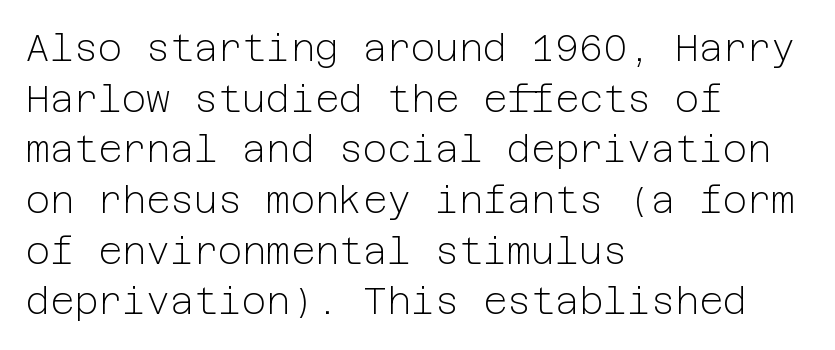
The image shows 37 px light sans-serif type, upright; set left-aligned, normal line spacing (1.37x), normal letter spacing, not underlined; low stroke contrast and a medium x-height.
